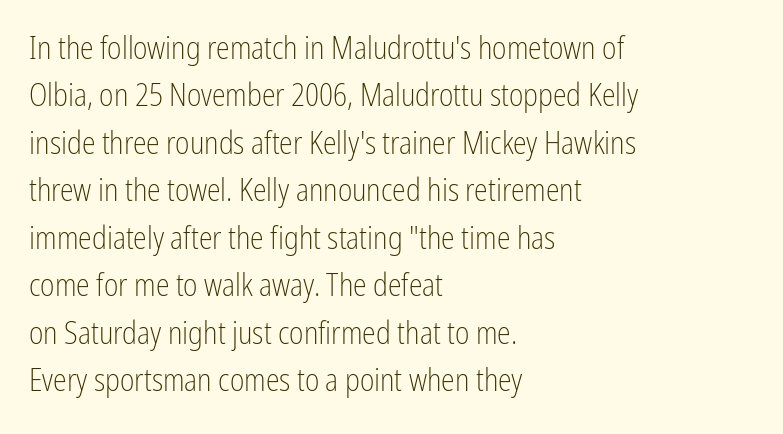
The image shows 31 px light, condensed sans-serif type, upright; set left-aligned, normal line spacing (1.53x), normal letter spacing, not underlined; low stroke contrast and a medium x-height.
